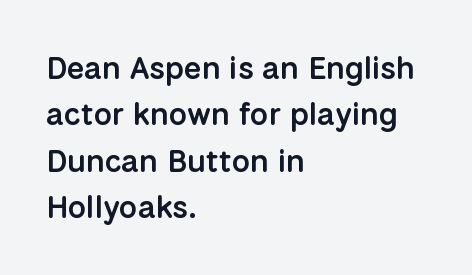
{"serif": "no", "italic": "no", "bold": "semi", "weight": "semibold", "width": "normal", "stroke_contrast": "low", "x_height": "medium", "monospaced": "no", "underline": "no", "align": "left", "line_spacing": "normal", "line_spacing_ratio": 1.45, "letter_spacing": "normal", "letter_spacing_em": 0.0, "glyph_px": 32}
